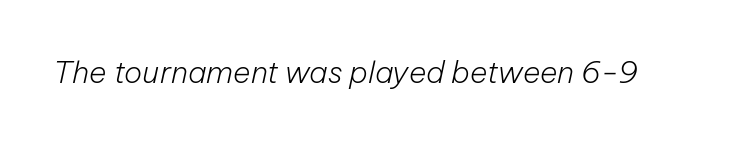
Q: Is the text bold? A: No.
Q: Is the text italic (slanted)? A: Yes, it leans right by about 12 degrees.
Q: Is the text underlined? A: No.
Q: Is the spacing between letters normal or unusually wide? A: Normal.
Q: Width (condensed, normal, or wide)? A: Normal.
Q: Stroke contrast? A: Low.
Q: x-height? A: Medium.
Q: Monospaced? A: No.
